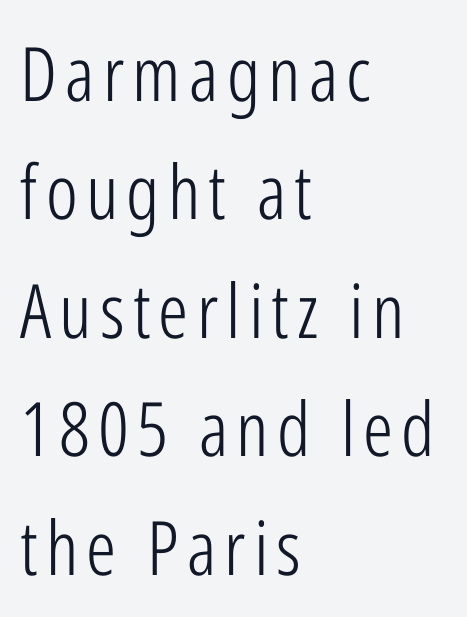
{"serif": "no", "italic": "no", "bold": "no", "weight": "light", "width": "condensed", "stroke_contrast": "low", "x_height": "medium", "monospaced": "no", "underline": "no", "align": "left", "line_spacing": "normal", "line_spacing_ratio": 1.58, "glyph_px": 75}
